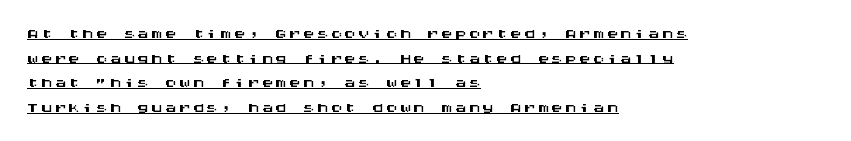
{"italic": "no", "underline": "yes", "align": "left", "line_spacing": "tight", "line_spacing_ratio": 1.07, "glyph_px": 23}
